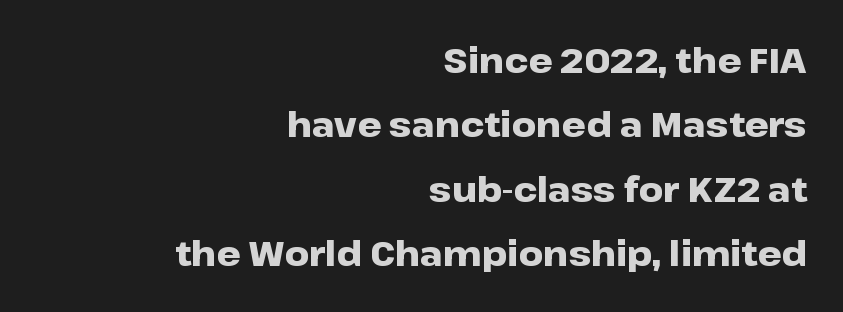
The image shows 34 px heavy, wide sans-serif type, upright; set right-aligned, line spacing 1.89x, normal letter spacing, not underlined; low stroke contrast and a medium x-height.
